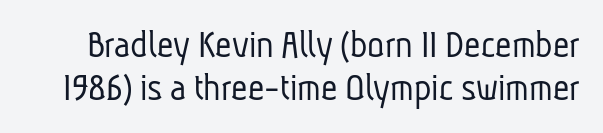
{"serif": "no", "bold": "no", "weight": "light", "width": "condensed", "stroke_contrast": "low", "x_height": "medium", "monospaced": "no", "underline": "no", "line_spacing": "tight", "line_spacing_ratio": 1.08, "letter_spacing": "normal", "letter_spacing_em": 0.0, "glyph_px": 40}
